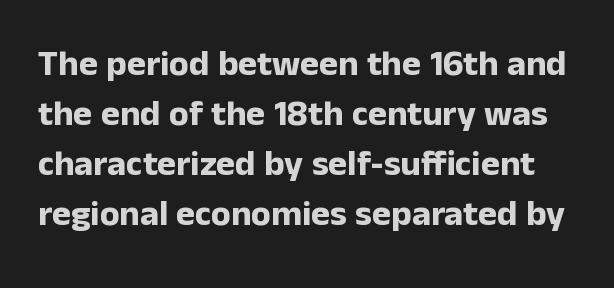
Is this a fixed-width face? No — the glyphs have proportional, varying widths. Look at the bottom of the vertical strokes: they stop flat, with no serifs. A clean baseline with only descenders dipping below it. This rendering leaves character spacing at its baseline value.
